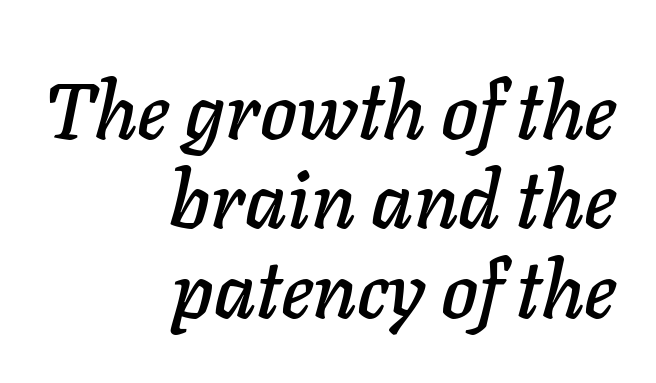
The image shows 79 px text type, italic (leaning right); set right-aligned, tight line spacing (1.13x), normal letter spacing, not underlined; low stroke contrast and a medium x-height.
